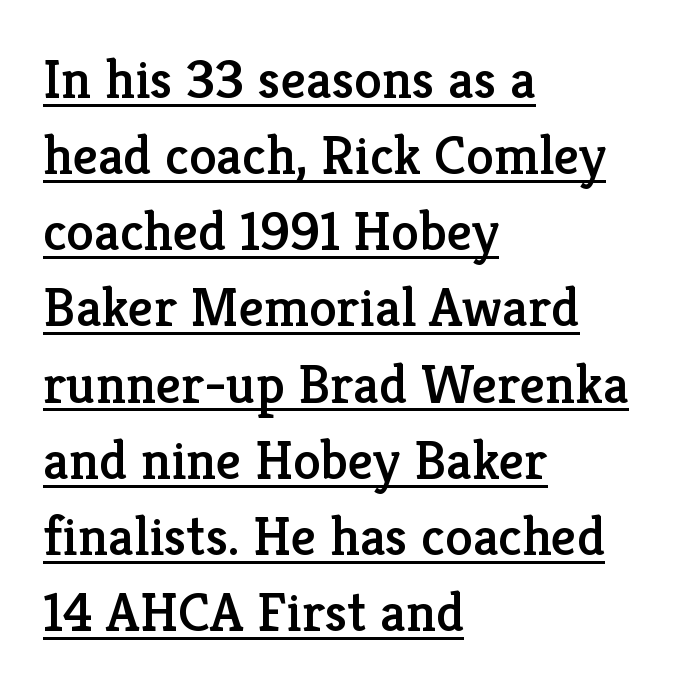
The image shows 56 px serif type, upright; set left-aligned, normal line spacing (1.36x), normal letter spacing, underlined; low stroke contrast and a medium x-height.
